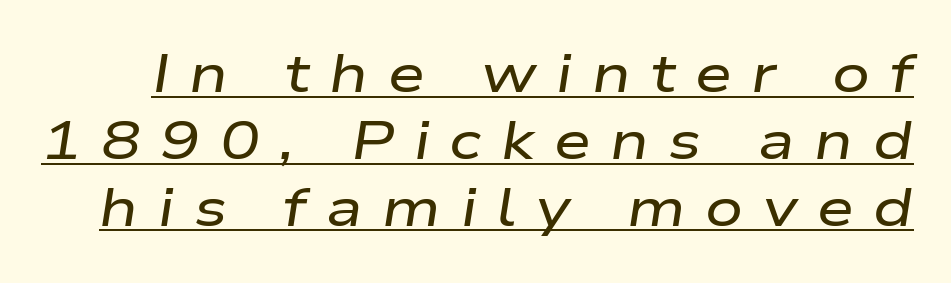
The image shows 53 px wide type, italic (leaning right); set normal line spacing (1.26x), unusually wide letter spacing (+0.37 em), underlined; low stroke contrast and a medium x-height.
